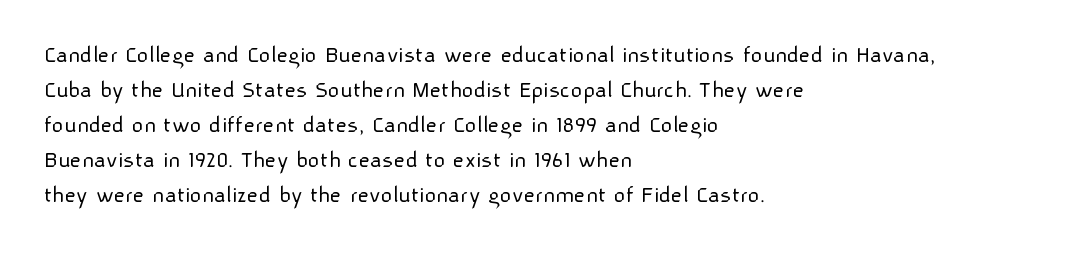
Q: Is the text bold? A: No.
Q: Is the text italic (slanted)? A: No, it is upright.
Q: Is the text underlined? A: No.
Q: How is the paragraph aligned? A: Left-aligned.
Q: Is the spacing between letters normal or unusually wide? A: Normal.
Q: Is the spacing between lines tight, normal or loose? A: Normal.
